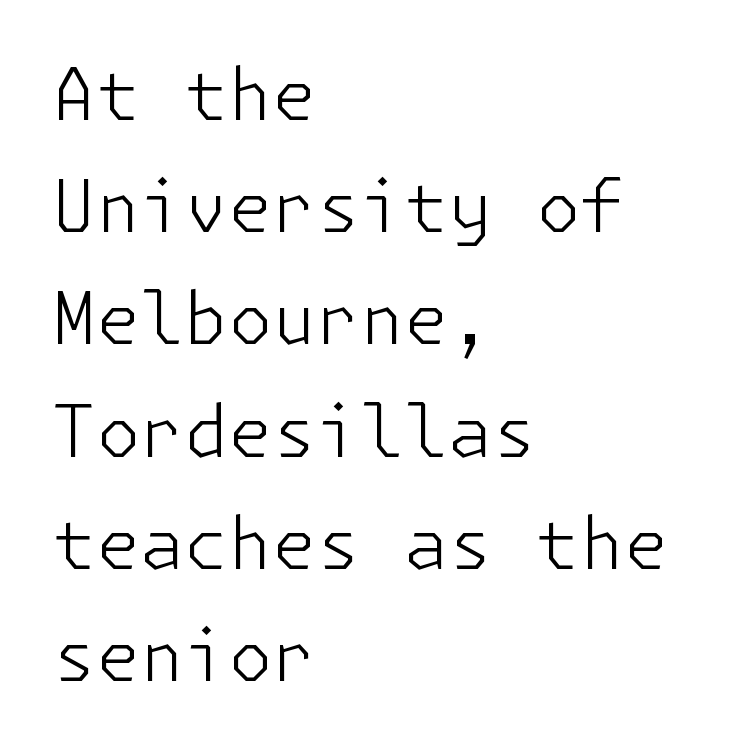
Is the block centered? No — it sits flush against the left margin. The space between consecutive lines is moderate. The foot of each line stays bare and open. The text was rendered using a sans face with plain stroke endings. No letter is thick-stroked: the sample isn't bold.
